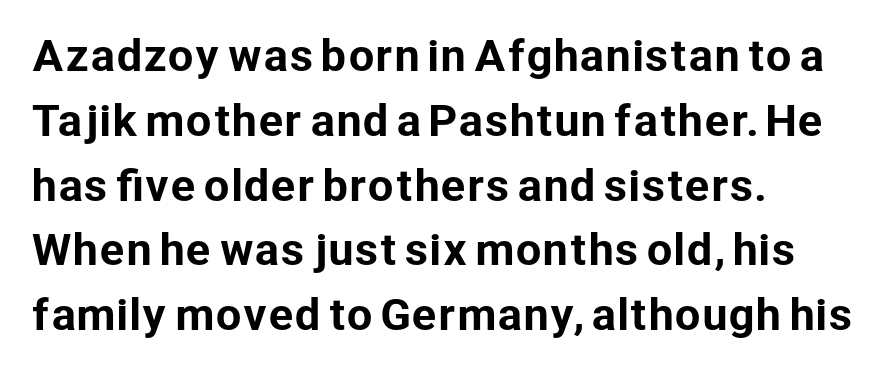
The image shows 41 px sans-serif type, upright; set left-aligned, normal line spacing (1.58x), normal letter spacing, not underlined; low stroke contrast and a medium x-height.
